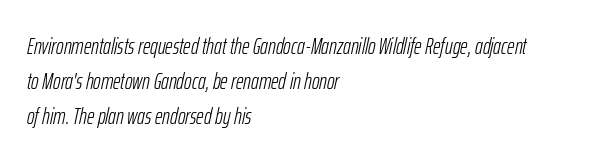
Q: Is the text bold? A: No.
Q: Is the text italic (slanted)? A: Yes, it leans right by about 12 degrees.
Q: Is the text underlined? A: No.
Q: How is the paragraph aligned? A: Left-aligned.
Q: Is the spacing between letters normal or unusually wide? A: Normal.
Q: Is the spacing between lines tight, normal or loose? A: Normal.
